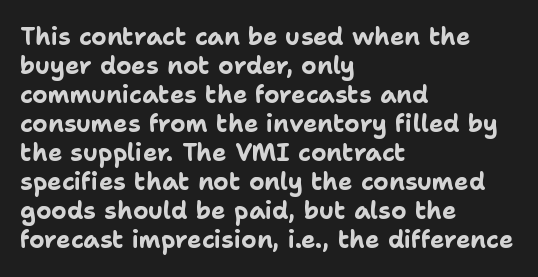
Bold? Absolutely — the strokes are thick and heavy. These lines are set flush left with a ragged right edge. Each row of text sits above clean, open space. There is no visible air inserted between adjacent glyphs. The type sits square on the baseline with zero lean.
